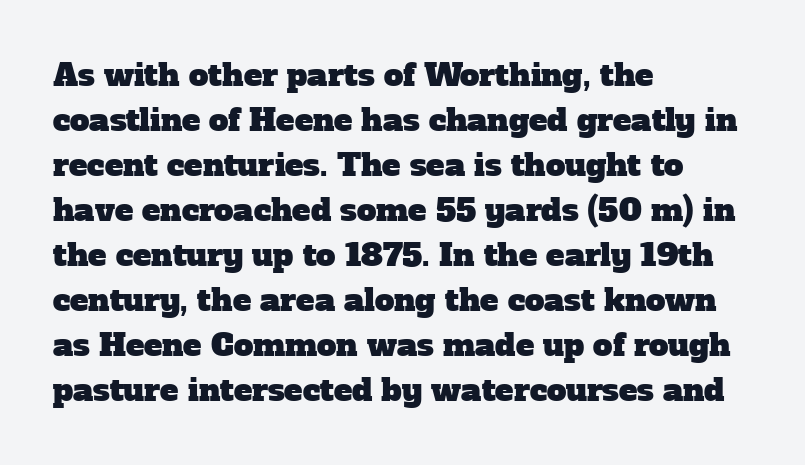
{"serif": "yes", "width": "normal", "stroke_contrast": "low", "x_height": "medium", "monospaced": "no", "underline": "no", "align": "left", "line_spacing": "normal", "line_spacing_ratio": 1.45, "letter_spacing": "normal", "letter_spacing_em": 0.0, "glyph_px": 31}
